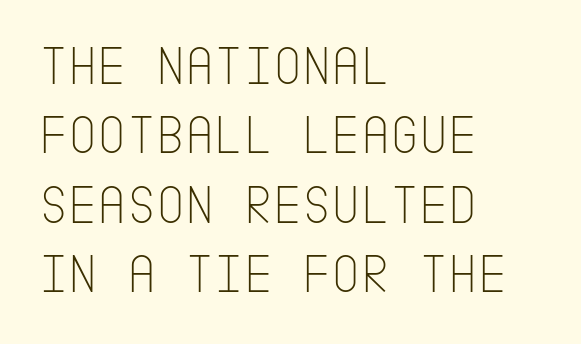
Q: Is the text bold? A: No.
Q: Is the text italic (slanted)? A: No, it is upright.
Q: Is the typeface a serif or a sans-serif typeface? A: Sans-serif.
Q: Is the text underlined? A: No.
Q: How is the paragraph aligned? A: Left-aligned.
Q: Is the spacing between letters normal or unusually wide? A: Normal.
Q: Width (condensed, normal, or wide)? A: Condensed.
Q: Stroke contrast? A: Low.
Q: x-height? A: Large.
